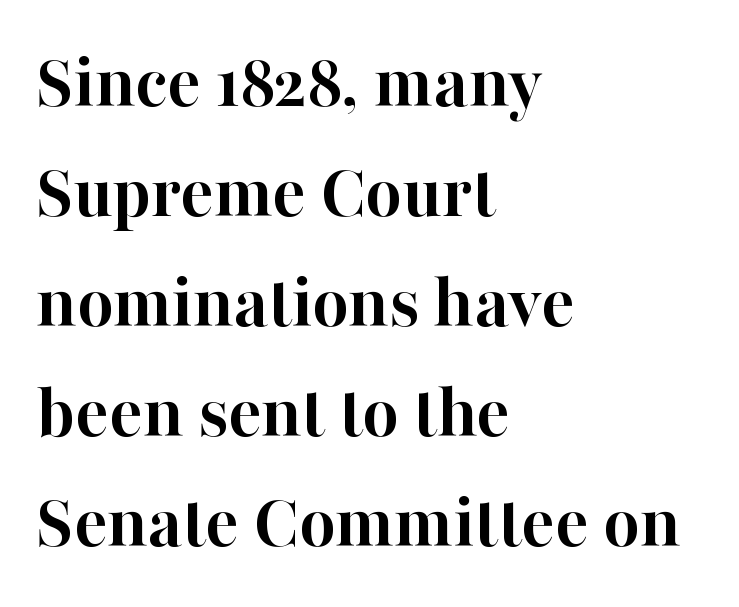
In terms of posture, this sample is upright. A bare baseline throughout the passage. Spacing verdict: proportional, widths tailored to each character. On the weight axis this lands at bold, roughly 700. In terms of letterspacing, this is plain default setting.
